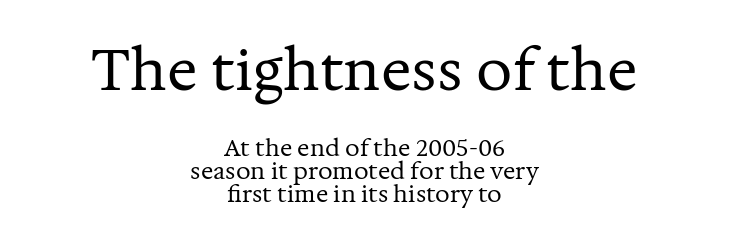
Clear beneath every line of the passage. Honestly, the letter spacing is just normal — you wouldn't notice it. Notice how the passage keeps no hard edge, just a central spine. Weight: not bold — regular or lighter. Unlike a clean sans, this face finishes its strokes with serifs. Notice how descenders almost collide with the ascenders below — that's tight leading.
